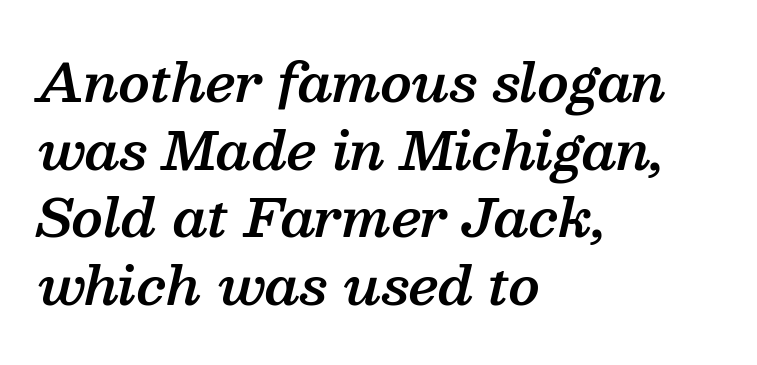
{"serif": "yes", "italic": "yes", "lean": "right", "slant_degrees": 13, "bold": "semi", "weight": "semibold", "width": "normal", "stroke_contrast": "medium", "x_height": "medium", "monospaced": "no", "underline": "no", "align": "left", "line_spacing": "normal", "line_spacing_ratio": 1.3, "letter_spacing": "normal", "letter_spacing_em": 0.0, "glyph_px": 52}
